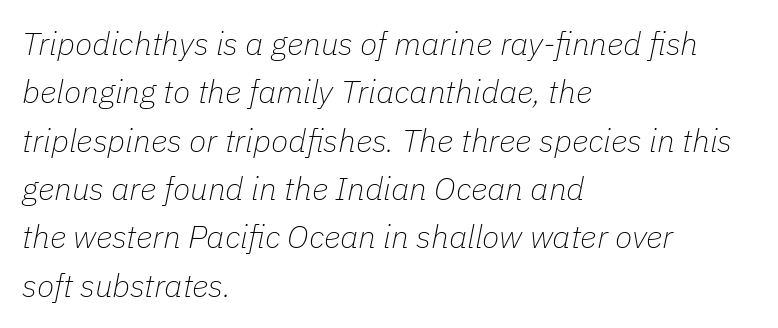
Q: Is the text bold? A: No.
Q: Is the text italic (slanted)? A: Yes, it leans right by about 11 degrees.
Q: Is the text underlined? A: No.
Q: How is the paragraph aligned? A: Left-aligned.
Q: Is the spacing between letters normal or unusually wide? A: Normal.
Q: Is the spacing between lines tight, normal or loose? A: Normal.
Q: Width (condensed, normal, or wide)? A: Normal.
Q: Stroke contrast? A: Low.
Q: x-height? A: Medium.
Q: Monospaced? A: No.
